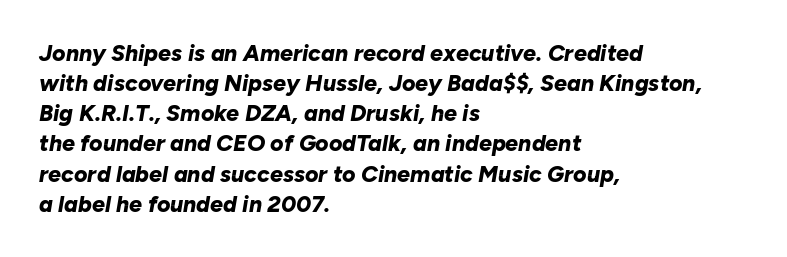
The image shows 23 px bold type, italic (leaning right); set left-aligned, normal line spacing (1.31x), normal letter spacing, not underlined.
